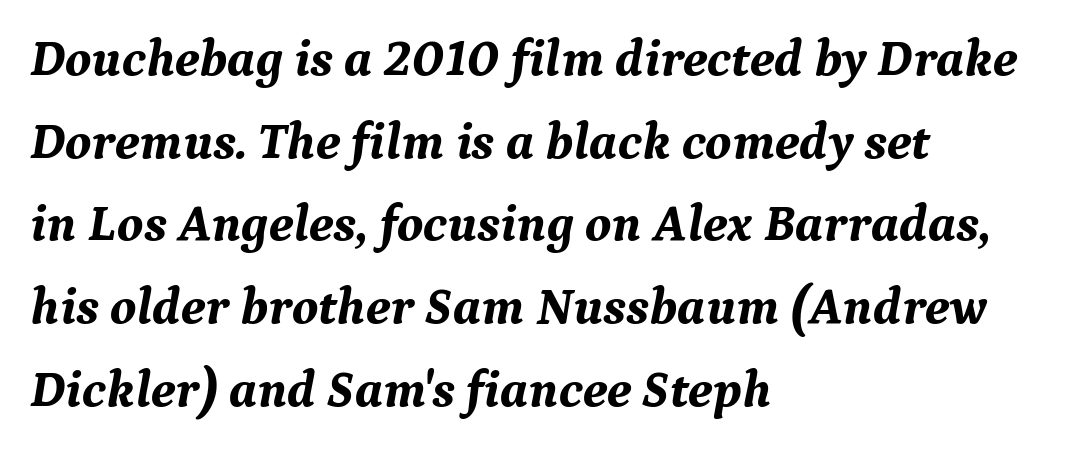
This sample uses a serif face. Baseline-to-baseline distance is the conventional proportion of letter height. Every row of glyphs begins at an identical x-position on the left. Does the lettering tilt? It does — this is italic. The string is rendered with underlining switched off.
